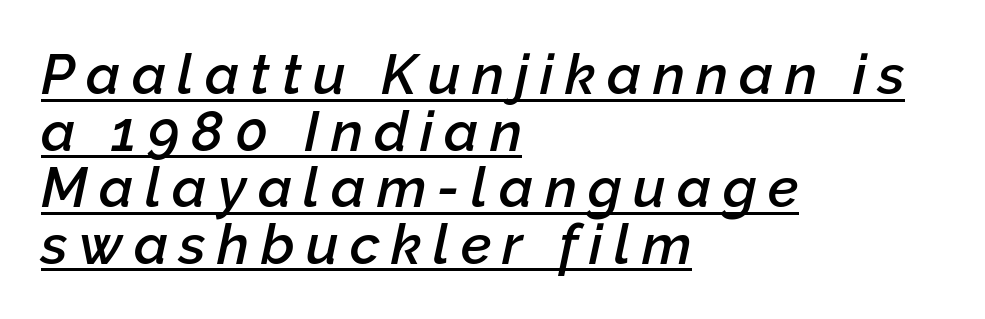
The sample has been set in demibold, a notch under bold. There is plenty of visible air inserted between adjacent glyphs. These lines were composed using italics. Students, observe: this is what under-led, compact text looks like. Each letter keeps its own natural width here, so spacing adapts to shape.
